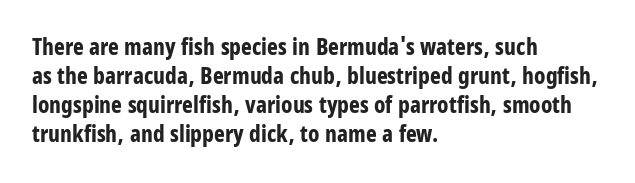
The typography opts for an upright posture over an oblique one. What weight is shown? A full bold with thick strokes. How would I describe the line gaps? Plain and ordinary. Each line starts at the same left margin while the right side varies.
